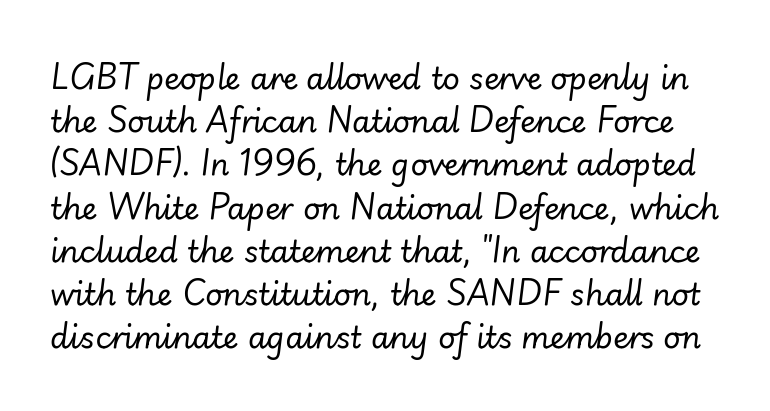
{"italic": "yes", "lean": "right", "slant_degrees": 7, "bold": "no", "weight": "regular", "width": "normal", "stroke_contrast": "low", "x_height": "small", "monospaced": "no", "underline": "no", "line_spacing": "normal", "line_spacing_ratio": 1.44, "letter_spacing": "normal", "letter_spacing_em": 0.0, "glyph_px": 30}
